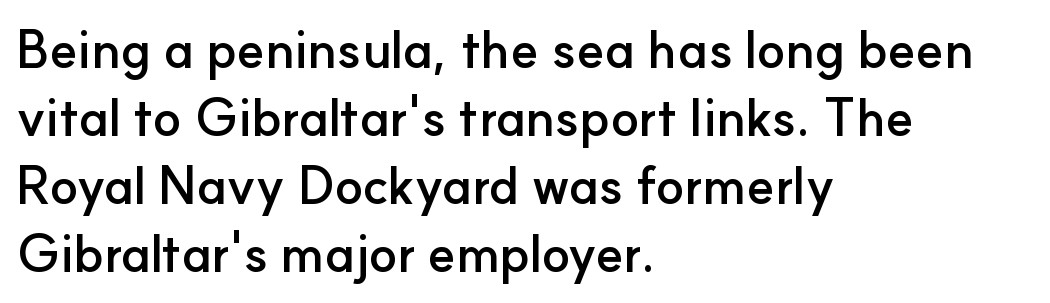
The image shows 52 px semibold sans-serif type, upright; set left-aligned, normal line spacing (1.31x), normal letter spacing, not underlined; low stroke contrast and a small x-height.
